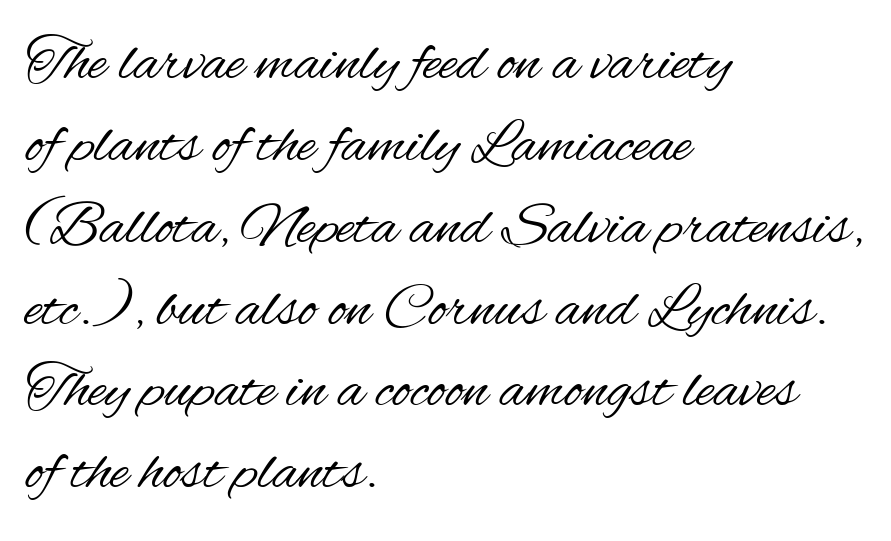
The image shows 62 px regular-weight, condensed sans-serif type; set left-aligned, normal line spacing (1.32x), normal letter spacing, not underlined; medium stroke contrast and a small x-height.
